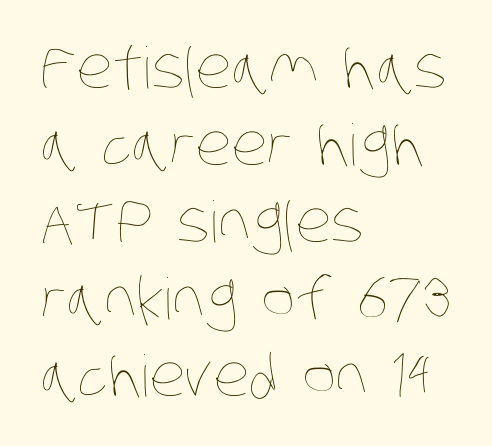
{"bold": "no", "weight": "thin", "width": "condensed", "stroke_contrast": "low", "x_height": "large", "monospaced": "no", "underline": "no", "align": "left", "line_spacing": "normal", "line_spacing_ratio": 1.35, "letter_spacing": "normal", "letter_spacing_em": 0.0, "glyph_px": 57}
